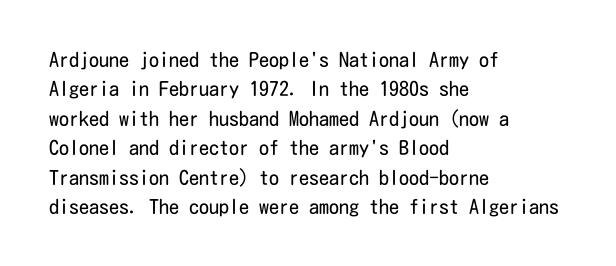
The image shows 20 px text type, upright; set left-aligned, normal line spacing (1.47x), normal letter spacing, not underlined.
